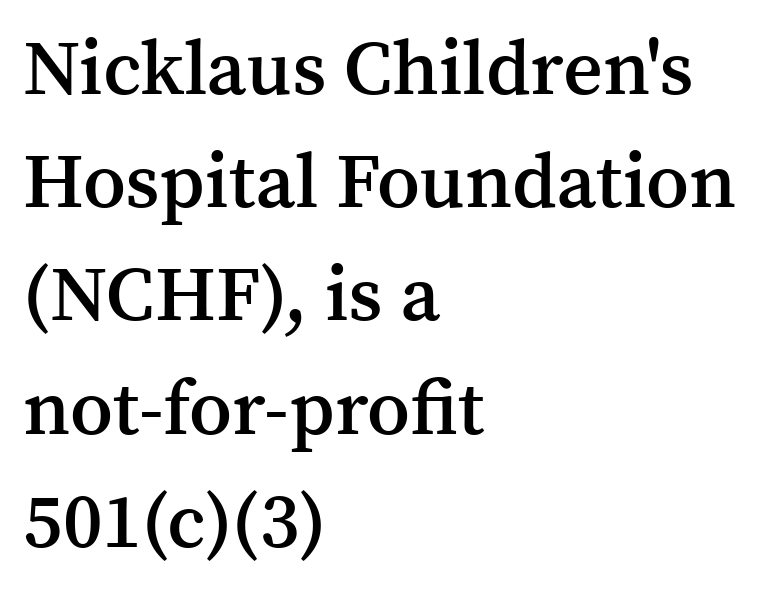
Q: Is the text bold? A: Semi-bold.
Q: Is the text italic (slanted)? A: No, it is upright.
Q: Is the typeface a serif or a sans-serif typeface? A: Serif.
Q: Is the text underlined? A: No.
Q: How is the paragraph aligned? A: Left-aligned.
Q: Is the spacing between letters normal or unusually wide? A: Normal.
Q: Is the spacing between lines tight, normal or loose? A: Normal.
Q: Width (condensed, normal, or wide)? A: Normal.
Q: Stroke contrast? A: Medium.
Q: x-height? A: Medium.
Q: Monospaced? A: No.
